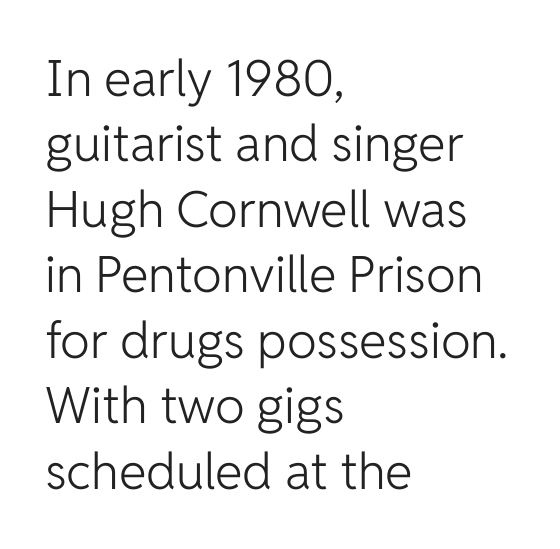
{"serif": "no", "italic": "no", "bold": "no", "weight": "light", "width": "normal", "stroke_contrast": "low", "x_height": "medium", "monospaced": "no", "underline": "no", "align": "left", "line_spacing": "normal", "line_spacing_ratio": 1.31, "letter_spacing": "normal", "letter_spacing_em": 0.0, "glyph_px": 50}
